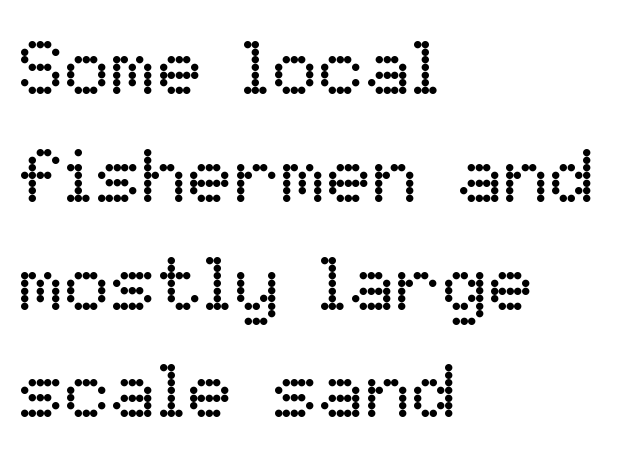
The image shows 77 px regular-weight type, upright; set left-aligned, normal line spacing (1.4x), normal letter spacing, not underlined; low stroke contrast and a medium x-height.
